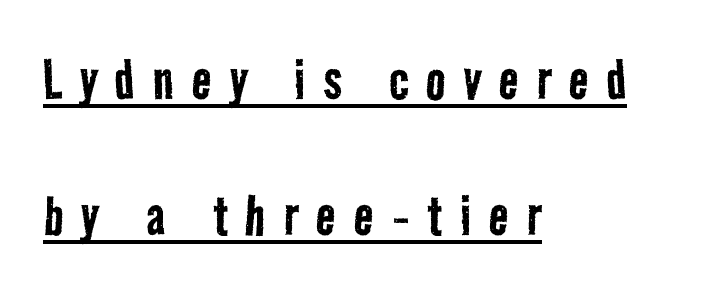
The image shows 65 px regular-weight, condensed sans-serif type; set left-aligned, loose line spacing (2.09x), unusually wide letter spacing (+0.28 em), underlined; low stroke contrast and a medium x-height.
